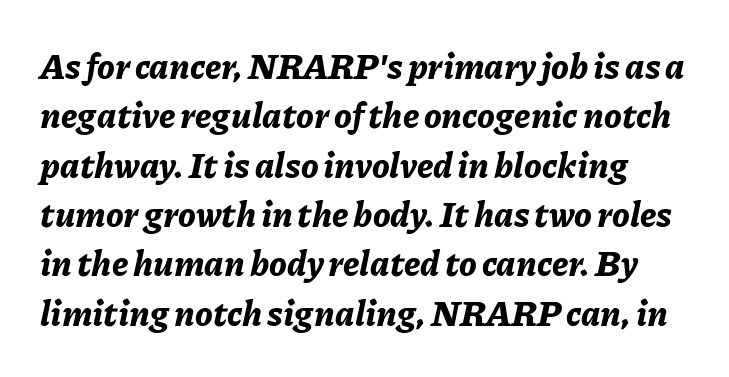
The image shows 35 px bold type, italic (leaning right); set normal line spacing (1.41x), normal letter spacing, not underlined; low stroke contrast and a medium x-height.
